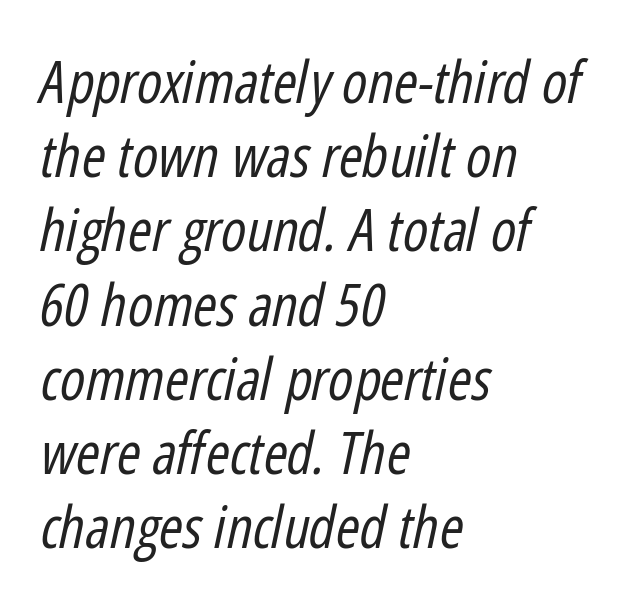
Q: Is the text bold? A: No.
Q: Is the text italic (slanted)? A: Yes, it leans right by about 12 degrees.
Q: Is the text underlined? A: No.
Q: How is the paragraph aligned? A: Left-aligned.
Q: Is the spacing between letters normal or unusually wide? A: Normal.
Q: Is the spacing between lines tight, normal or loose? A: Normal.
Q: Width (condensed, normal, or wide)? A: Condensed.
Q: Stroke contrast? A: Low.
Q: x-height? A: Medium.
Q: Monospaced? A: No.
